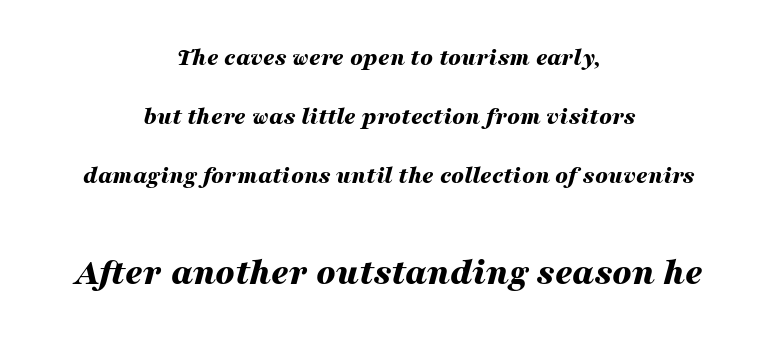
The image shows 38 px bold, wide type, italic (leaning right); set centered, loose line spacing (2.37x), normal letter spacing, not underlined; the second (bottom) block is 1.52x larger; medium stroke contrast and a medium x-height.
